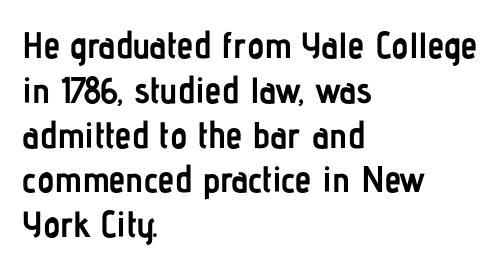
Where is the straight margin? On the left. Each glyph is drawn with heavy, bold strokes. The passage shown has conventional tracking throughout. Just letters on the line, the space beneath them empty. No feet cap the strokes, marking this as sans-serif type. This sample has the flowing, uneven cadence of proportional lettering.
